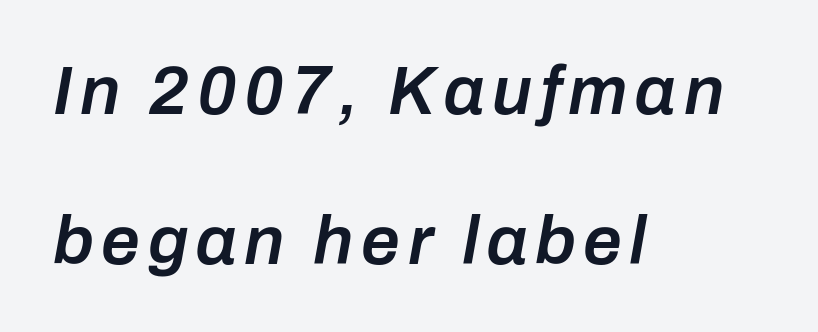
{"italic": "yes", "lean": "right", "slant_degrees": 10, "bold": "semi", "weight": "semibold", "width": "normal", "stroke_contrast": "low", "x_height": "medium", "monospaced": "no", "underline": "no", "align": "left", "line_spacing": "loose", "line_spacing_ratio": 2.17, "glyph_px": 69}
